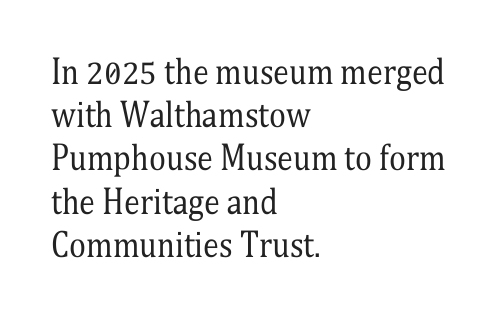
The designer went with a serif here, giving each stem small feet. Is this a heavy cut? Hardly; it is regular or lighter. Underlining? Definitely not there. Character widths vary here, with narrow letters taking less room than wide ones. Students, observe: this is what conventionally led text looks like.
